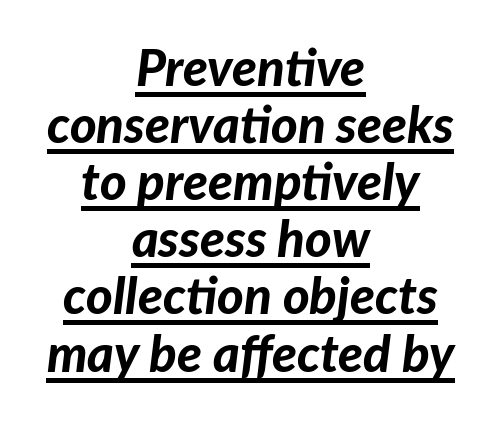
Q: Is the text bold? A: Yes.
Q: Is the text italic (slanted)? A: Yes, it leans right by about 7 degrees.
Q: Is the text underlined? A: Yes.
Q: How is the paragraph aligned? A: Centered.
Q: Is the spacing between letters normal or unusually wide? A: Normal.
Q: Is the spacing between lines tight, normal or loose? A: Tight.
Q: Width (condensed, normal, or wide)? A: Normal.
Q: Stroke contrast? A: Low.
Q: x-height? A: Medium.
Q: Monospaced? A: No.
